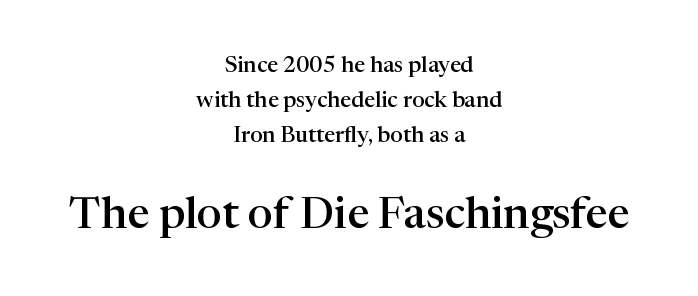
The more generous point size was reserved for the lower chunk. Is the type bold? Partly — it's a semibold, heavier than regular but not fully bold. Small tapered or slab feet sit at the stroke ends, so this counts as serif. Spacing verdict: proportional, widths tailored to each character. Has an underline been added? It has not. This rendering uses center alignment, leaving both contours irregular but symmetric.
